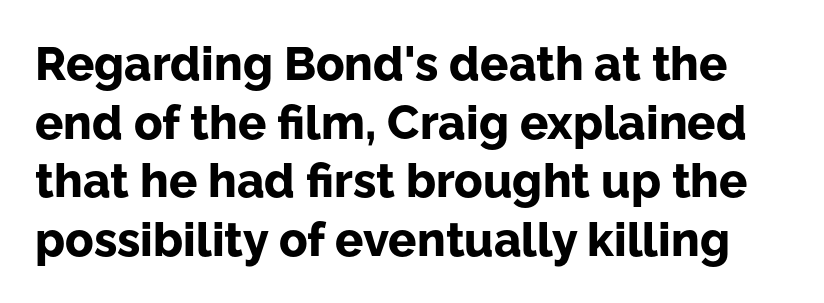
The image shows 47 px bold sans-serif type, upright; set normal line spacing (1.25x), normal letter spacing, not underlined; low stroke contrast and a medium x-height.
